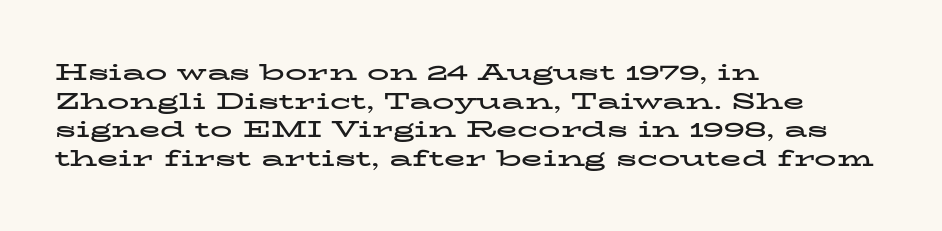
Q: Is the text bold? A: Yes.
Q: Is the text italic (slanted)? A: No, it is upright.
Q: Is the text underlined? A: No.
Q: How is the paragraph aligned? A: Left-aligned.
Q: Is the spacing between letters normal or unusually wide? A: Normal.
Q: Is the spacing between lines tight, normal or loose? A: Normal.
